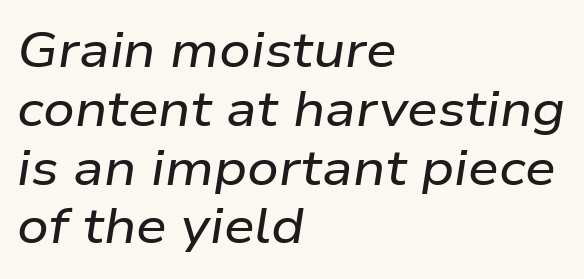
{"italic": "yes", "lean": "right", "slant_degrees": 9, "width": "wide", "stroke_contrast": "low", "x_height": "medium", "monospaced": "no", "underline": "no", "align": "left", "line_spacing_ratio": 1.2, "letter_spacing": "normal", "letter_spacing_em": 0.0, "glyph_px": 49}
